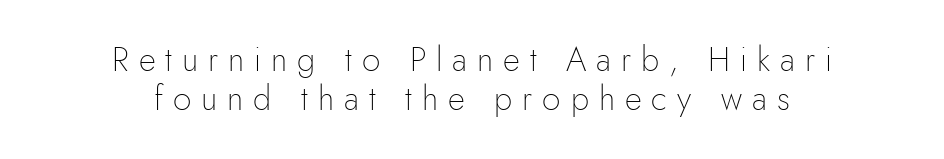
Italic? Not at all — the glyphs are vertical. This sample has the flowing, uneven cadence of proportional lettering. The weight would be labelled regular, book, light, or lighter still. Compared with typical body copy, the letter spacing here is much looser. Layout note: lines centered.
